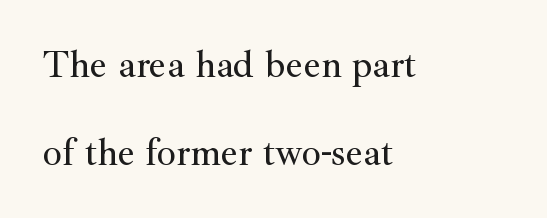
Q: Is the text italic (slanted)? A: No, it is upright.
Q: Is the typeface a serif or a sans-serif typeface? A: Serif.
Q: Is the text underlined? A: No.
Q: How is the paragraph aligned? A: Left-aligned.
Q: Is the spacing between letters normal or unusually wide? A: Normal.
Q: Is the spacing between lines tight, normal or loose? A: Loose.
Q: Width (condensed, normal, or wide)? A: Normal.
Q: Stroke contrast? A: Medium.
Q: x-height? A: Small.
Q: Monospaced? A: No.
